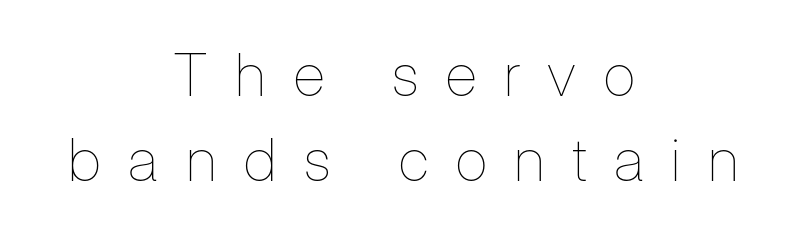
{"italic": "no", "bold": "no", "weight": "thin", "width": "condensed", "stroke_contrast": "low", "x_height": "medium", "monospaced": "no", "underline": "no", "align": "center", "line_spacing": "normal", "line_spacing_ratio": 1.44, "letter_spacing": "wide", "letter_spacing_em": 0.47, "glyph_px": 59}
